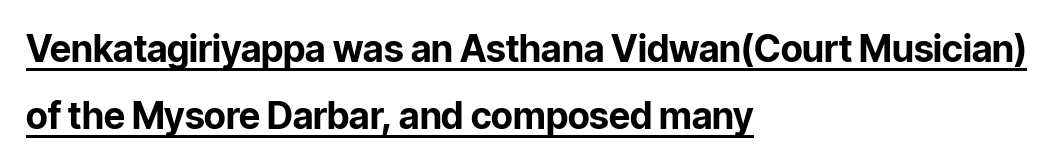
Q: Is the text bold? A: Yes.
Q: Is the text italic (slanted)? A: No, it is upright.
Q: Is the typeface a serif or a sans-serif typeface? A: Sans-serif.
Q: Is the text underlined? A: Yes.
Q: How is the paragraph aligned? A: Left-aligned.
Q: Is the spacing between letters normal or unusually wide? A: Normal.
Q: Width (condensed, normal, or wide)? A: Normal.
Q: Stroke contrast? A: Low.
Q: x-height? A: Medium.
Q: Monospaced? A: No.
